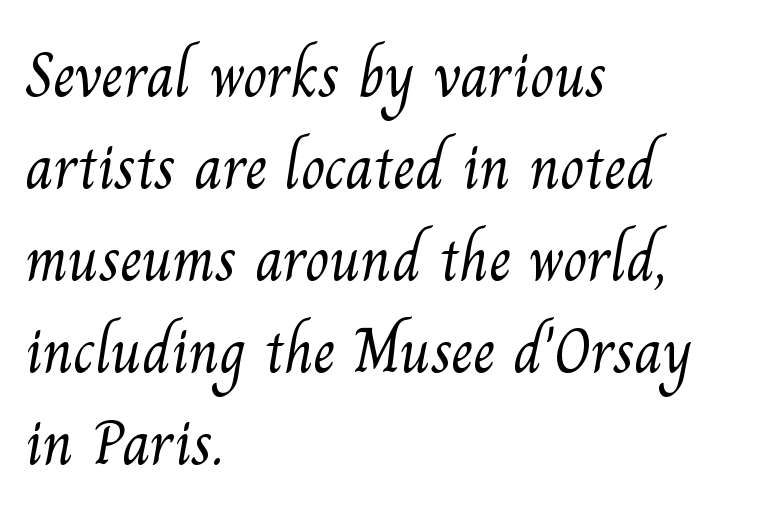
The image shows 63 px light serif type; set left-aligned, normal line spacing (1.46x), normal letter spacing, not underlined; medium stroke contrast and a small x-height.
